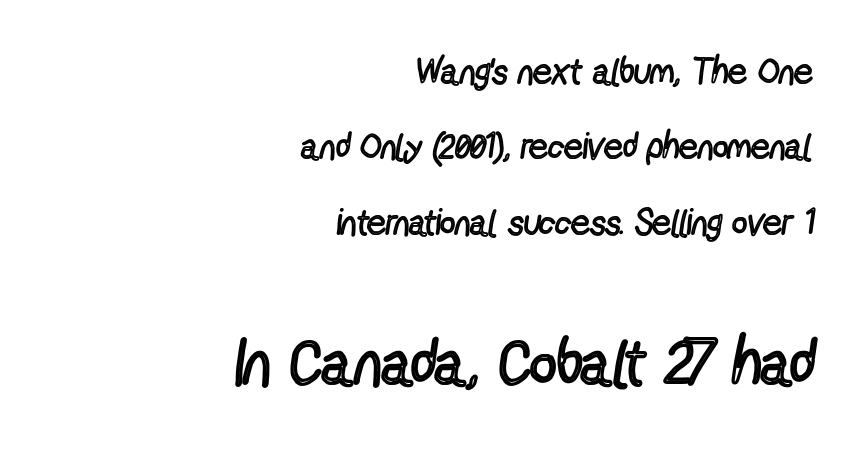
Q: Is the text bold? A: No.
Q: Is the typeface a serif or a sans-serif typeface? A: Sans-serif.
Q: Is the text underlined? A: No.
Q: How is the paragraph aligned? A: Right-aligned.
Q: Is the spacing between letters normal or unusually wide? A: Normal.
Q: Is the spacing between lines tight, normal or loose? A: Loose.
Q: Which block of text is set in a larger size, the first (top) or the second (bottom)? A: The second (bottom) one.
Q: Width (condensed, normal, or wide)? A: Condensed.
Q: x-height? A: Medium.
Q: Monospaced? A: No.
